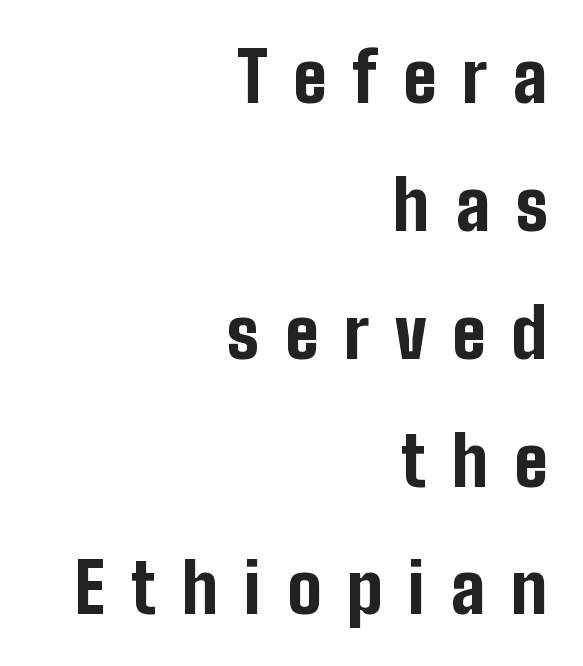
{"serif": "no", "italic": "no", "bold": "yes", "weight": "bold", "width": "condensed", "stroke_contrast": "low", "x_height": "medium", "monospaced": "no", "underline": "no", "align": "right", "line_spacing_ratio": 1.88, "letter_spacing": "wide", "letter_spacing_em": 0.38, "glyph_px": 68}
